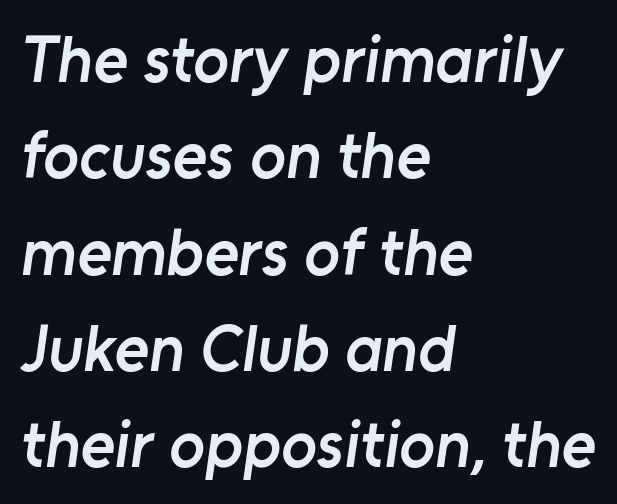
{"serif": "no", "bold": "semi", "weight": "semibold", "width": "normal", "stroke_contrast": "low", "x_height": "medium", "monospaced": "no", "underline": "no", "align": "left", "line_spacing": "normal", "line_spacing_ratio": 1.46, "letter_spacing": "normal", "letter_spacing_em": 0.0, "glyph_px": 66}
